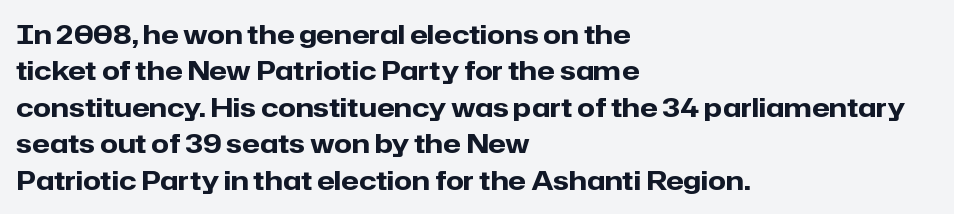
Q: Is the text bold? A: Yes.
Q: Is the text italic (slanted)? A: No, it is upright.
Q: Is the text underlined? A: No.
Q: How is the paragraph aligned? A: Left-aligned.
Q: Is the spacing between letters normal or unusually wide? A: Normal.
Q: Is the spacing between lines tight, normal or loose? A: Normal.
